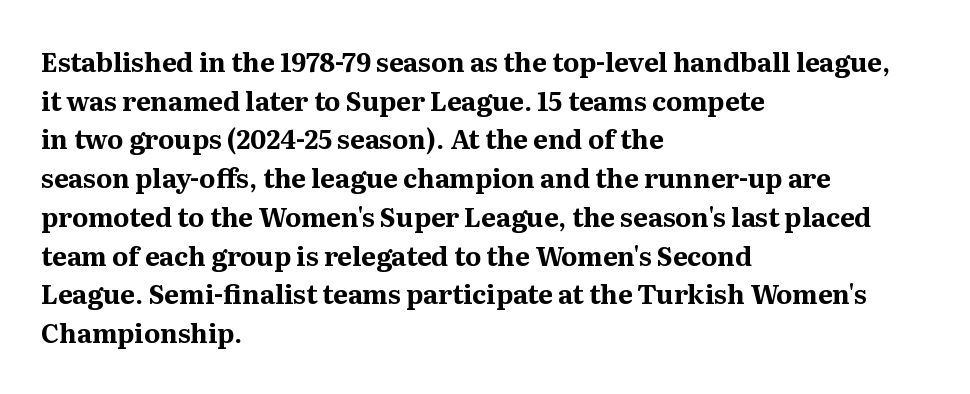
Q: Is the text bold? A: Yes.
Q: Is the text italic (slanted)? A: No, it is upright.
Q: Is the text underlined? A: No.
Q: How is the paragraph aligned? A: Left-aligned.
Q: Is the spacing between letters normal or unusually wide? A: Normal.
Q: Is the spacing between lines tight, normal or loose? A: Normal.
